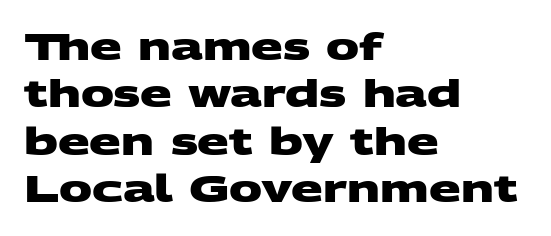
{"serif": "no", "bold": "yes", "weight": "heavy", "width": "wide", "stroke_contrast": "medium", "x_height": "large", "monospaced": "no", "underline": "no", "align": "left", "line_spacing": "normal", "line_spacing_ratio": 1.28, "letter_spacing": "normal", "letter_spacing_em": 0.0, "glyph_px": 37}
